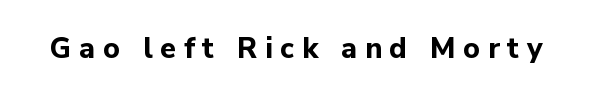
The image shows 29 px bold sans-serif type, upright; set unusually wide letter spacing (+0.26 em), not underlined; low stroke contrast and a medium x-height.
